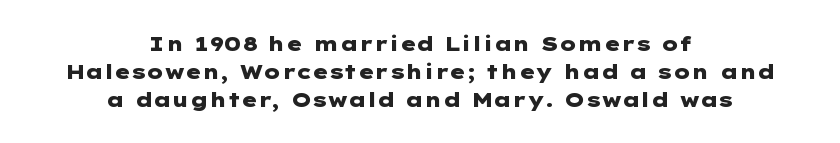
The image shows 20 px bold type, upright; set centered, normal line spacing (1.39x), normal letter spacing, not underlined.
